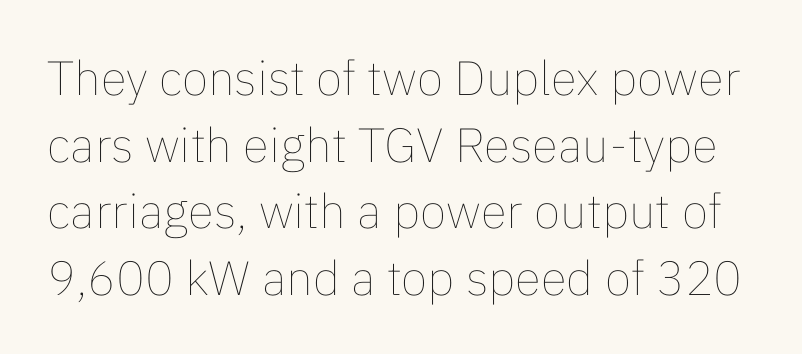
The image shows 48 px thin type, upright; set normal line spacing (1.39x), normal letter spacing, not underlined; low stroke contrast and a medium x-height.
